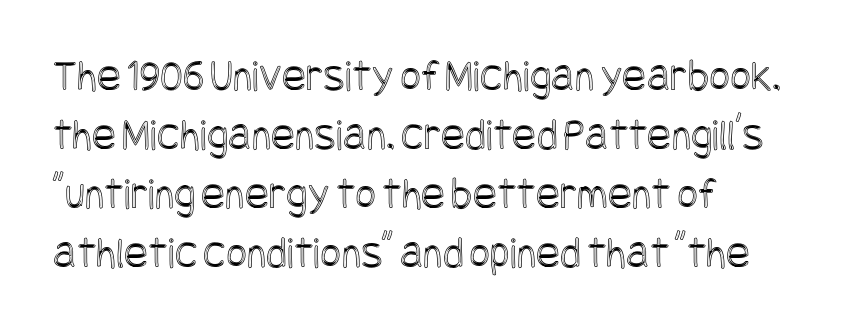
Normally led — the rows are evenly, conventionally spaced. The letters stand upright; this is a roman face. Alignment: flush left. Beneath every word, the page is bare. Nobody touched the tracking dial on this one.
